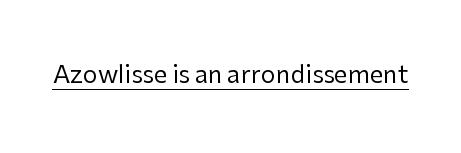
{"italic": "no", "bold": "no", "underline": "yes", "letter_spacing": "normal", "letter_spacing_em": 0.0, "glyph_px": 24}
